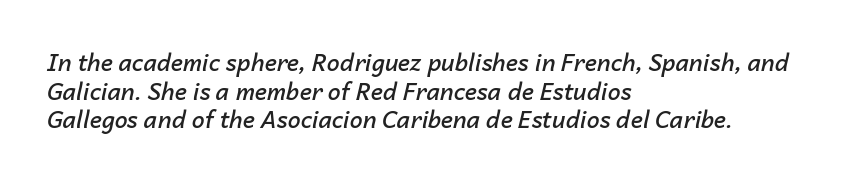
{"italic": "yes", "lean": "right", "slant_degrees": 14, "bold": "semi", "underline": "no", "align": "left", "line_spacing_ratio": 1.24, "letter_spacing": "normal", "letter_spacing_em": 0.0, "glyph_px": 23}
